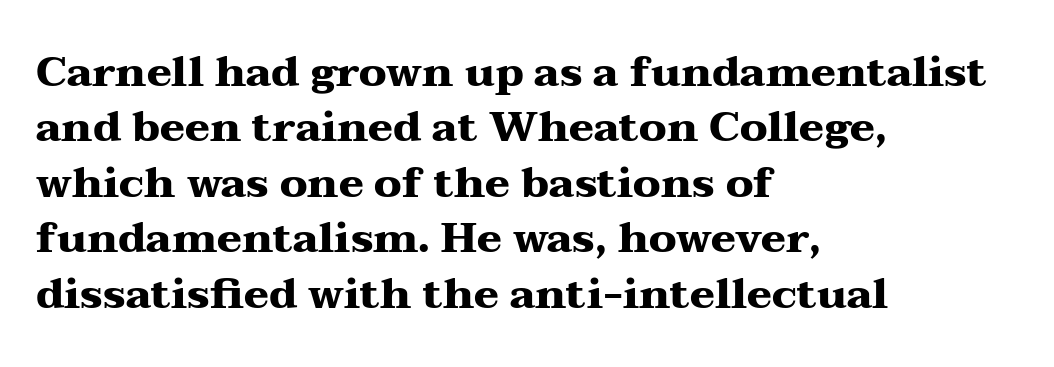
Q: Is the text bold? A: Yes.
Q: Is the text italic (slanted)? A: No, it is upright.
Q: Is the typeface a serif or a sans-serif typeface? A: Serif.
Q: Is the text underlined? A: No.
Q: How is the paragraph aligned? A: Left-aligned.
Q: Is the spacing between letters normal or unusually wide? A: Normal.
Q: Is the spacing between lines tight, normal or loose? A: Normal.
Q: Width (condensed, normal, or wide)? A: Wide.
Q: Stroke contrast? A: Medium.
Q: x-height? A: Medium.
Q: Monospaced? A: No.
